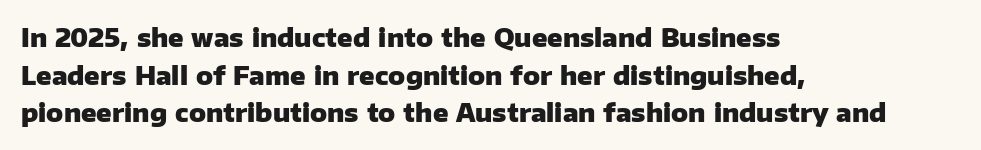
{"italic": "no", "bold": "yes", "underline": "no", "align": "left", "line_spacing": "normal", "line_spacing_ratio": 1.51, "letter_spacing": "normal", "letter_spacing_em": 0.0, "glyph_px": 25}
